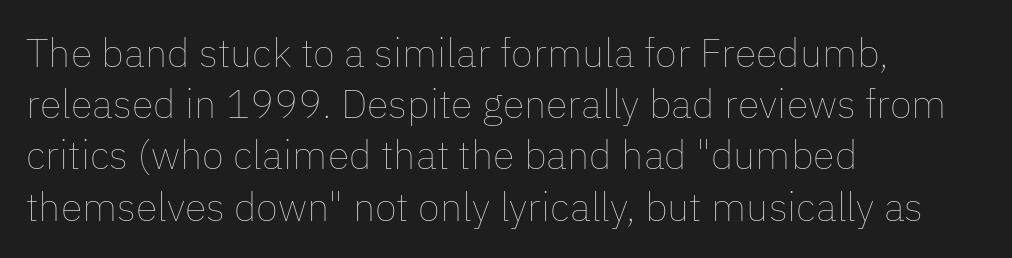
Q: Is the text bold? A: No.
Q: Is the text italic (slanted)? A: No, it is upright.
Q: Is the text underlined? A: No.
Q: How is the paragraph aligned? A: Left-aligned.
Q: Is the spacing between letters normal or unusually wide? A: Normal.
Q: Is the spacing between lines tight, normal or loose? A: Normal.
Q: Width (condensed, normal, or wide)? A: Normal.
Q: Stroke contrast? A: Low.
Q: x-height? A: Medium.
Q: Monospaced? A: No.
